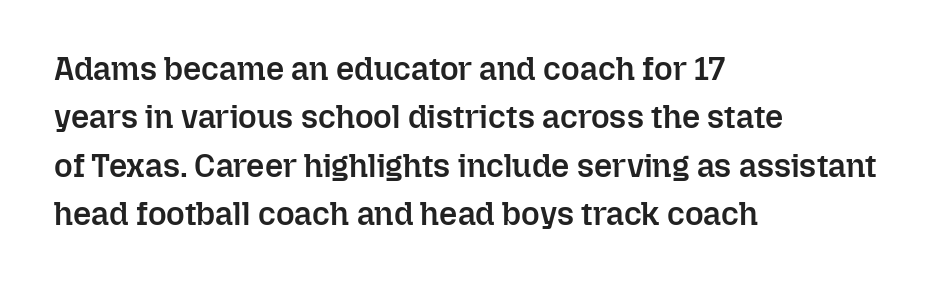
Vertical spacing — default. These lines are set flush left with a ragged right edge. Is there any slant? The stems are plumb. Is the letter spacing exaggerated? No — it looks like the ordinary default. Unmarked baselines from the first word to the last.
